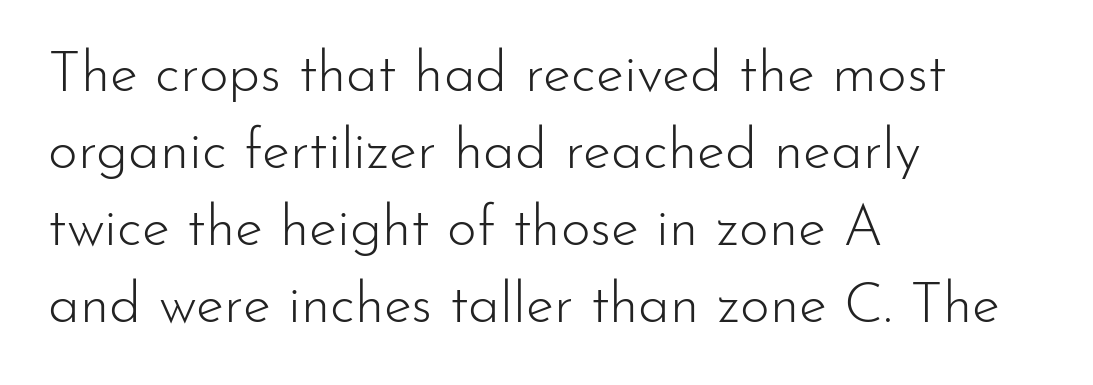
Q: Is the text bold? A: No.
Q: Is the text italic (slanted)? A: No, it is upright.
Q: Is the typeface a serif or a sans-serif typeface? A: Sans-serif.
Q: Is the text underlined? A: No.
Q: How is the paragraph aligned? A: Left-aligned.
Q: Is the spacing between letters normal or unusually wide? A: Normal.
Q: Is the spacing between lines tight, normal or loose? A: Normal.
Q: Width (condensed, normal, or wide)? A: Normal.
Q: Stroke contrast? A: Low.
Q: x-height? A: Small.
Q: Monospaced? A: No.
